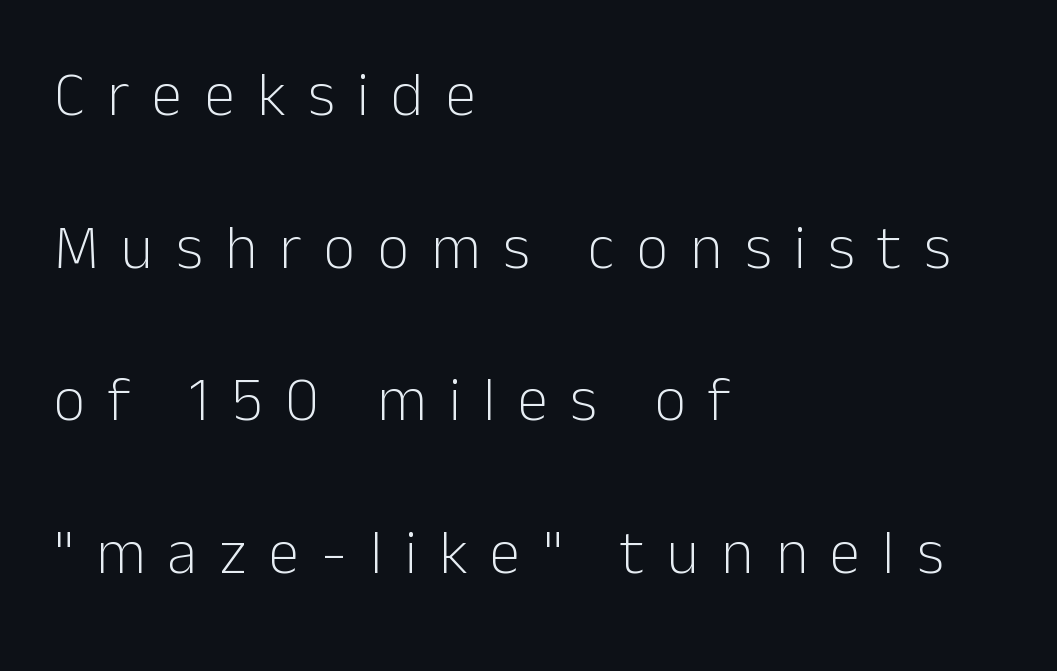
Q: Is the text bold? A: No.
Q: Is the text italic (slanted)? A: No, it is upright.
Q: Is the typeface a serif or a sans-serif typeface? A: Sans-serif.
Q: Is the text underlined? A: No.
Q: How is the paragraph aligned? A: Left-aligned.
Q: Is the spacing between letters normal or unusually wide? A: Unusually wide.
Q: Is the spacing between lines tight, normal or loose? A: Loose.
Q: Width (condensed, normal, or wide)? A: Normal.
Q: Stroke contrast? A: Low.
Q: x-height? A: Medium.
Q: Monospaced? A: No.
